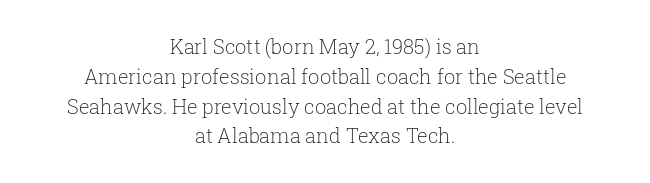
Characters follow at the spacing the type designer built in. This is the regular roman posture of the typeface. The leading is moderate, giving the passage an even texture. Descender tails drop into unmarked territory. The text block is weighted toward neither margin, spreading evenly from the middle.
